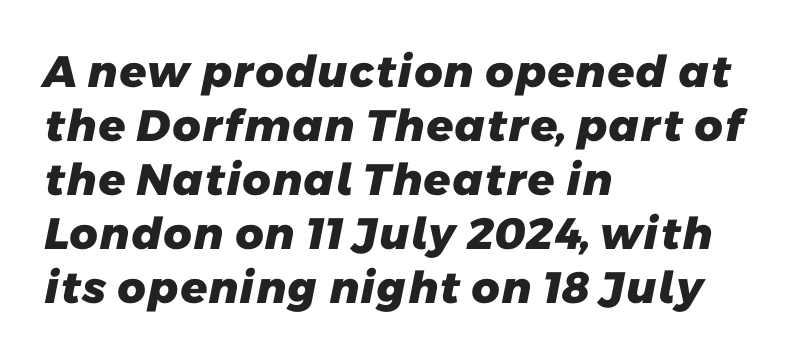
Q: Is the text bold? A: Yes.
Q: Is the typeface a serif or a sans-serif typeface? A: Sans-serif.
Q: Is the text underlined? A: No.
Q: How is the paragraph aligned? A: Left-aligned.
Q: Is the spacing between letters normal or unusually wide? A: Normal.
Q: Width (condensed, normal, or wide)? A: Normal.
Q: Stroke contrast? A: Low.
Q: x-height? A: Medium.
Q: Monospaced? A: No.
